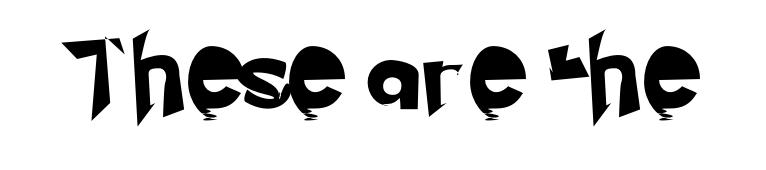
{"serif": "no", "width": "normal", "stroke_contrast": "low", "x_height": "small", "monospaced": "no", "underline": "no", "glyph_px": 73}
